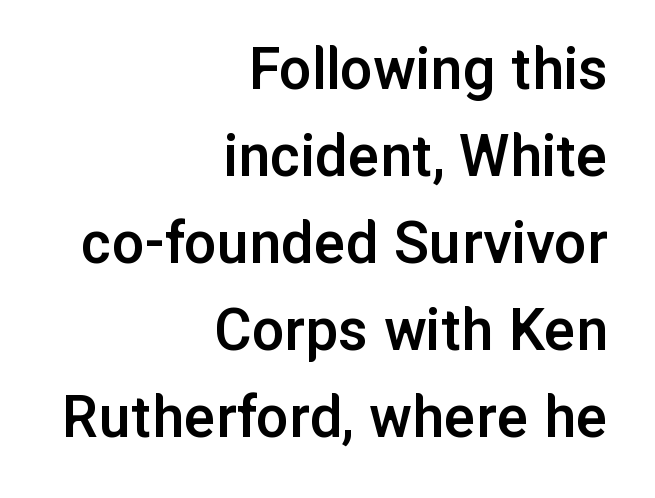
Visually the block forms a straight wall on the right and a jagged coastline on the left. There is no visible air inserted between adjacent glyphs. The passage shown is semibold, sitting just below true bold. Glance below the letters and you will spot only blank space. Spacing verdict: proportional, widths tailored to each character. Notice how descenders clear the ascenders below comfortably — that's standard leading.
